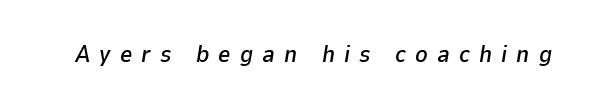
Q: Is the text italic (slanted)? A: Yes, it leans right by about 9 degrees.
Q: Is the text underlined? A: No.
Q: Is the spacing between letters normal or unusually wide? A: Unusually wide.
